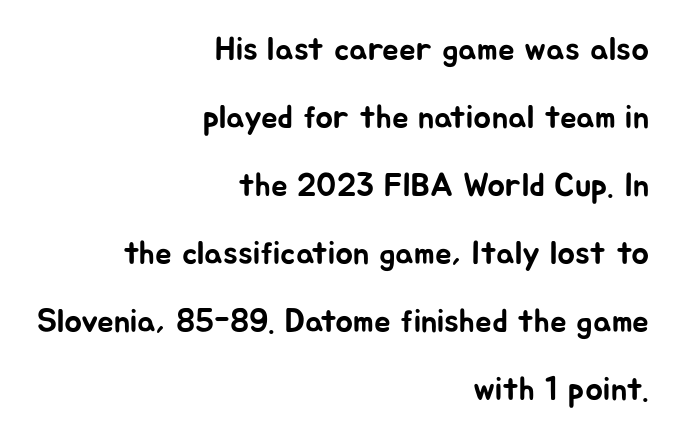
Q: Is the text italic (slanted)? A: No, it is upright.
Q: Is the typeface a serif or a sans-serif typeface? A: Sans-serif.
Q: Is the text underlined? A: No.
Q: How is the paragraph aligned? A: Right-aligned.
Q: Is the spacing between letters normal or unusually wide? A: Normal.
Q: Is the spacing between lines tight, normal or loose? A: Loose.
Q: Width (condensed, normal, or wide)? A: Normal.
Q: Stroke contrast? A: Low.
Q: x-height? A: Medium.
Q: Monospaced? A: No.
